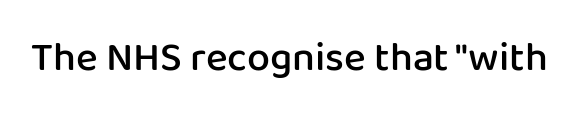
The image shows 41 px semibold sans-serif type, upright; set normal letter spacing, not underlined; low stroke contrast and a medium x-height.
